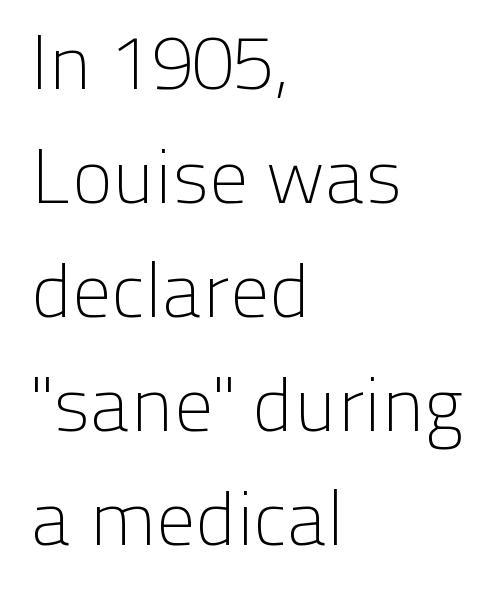
The image shows 77 px light sans-serif type, upright; set left-aligned, normal line spacing (1.48x), normal letter spacing, not underlined; low stroke contrast and a medium x-height.
